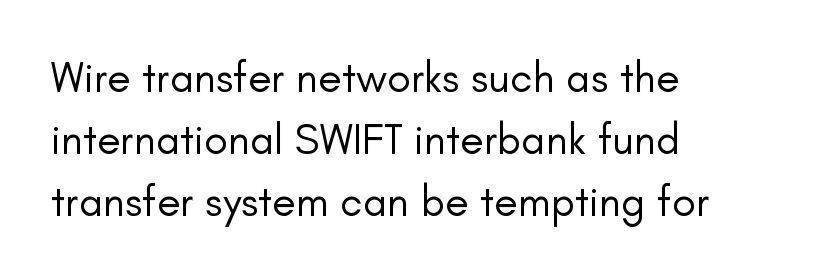
{"serif": "no", "italic": "no", "bold": "no", "weight": "regular", "width": "normal", "stroke_contrast": "low", "x_height": "small", "monospaced": "no", "underline": "no", "align": "left", "line_spacing": "normal", "line_spacing_ratio": 1.44, "letter_spacing": "normal", "letter_spacing_em": 0.0, "glyph_px": 43}
